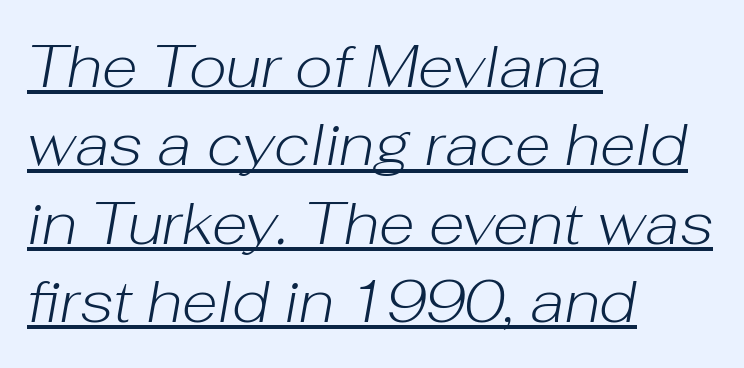
Q: Is the text bold? A: No.
Q: Is the text italic (slanted)? A: Yes, it leans right by about 10 degrees.
Q: Is the text underlined? A: Yes.
Q: How is the paragraph aligned? A: Left-aligned.
Q: Is the spacing between letters normal or unusually wide? A: Normal.
Q: Is the spacing between lines tight, normal or loose? A: Normal.
Q: Width (condensed, normal, or wide)? A: Normal.
Q: Stroke contrast? A: Low.
Q: x-height? A: Medium.
Q: Monospaced? A: No.
